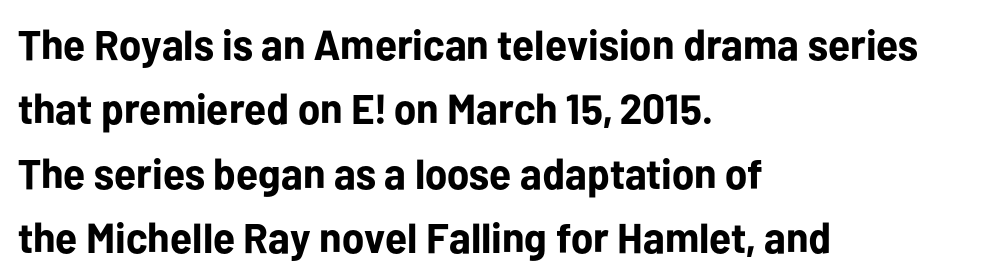
{"serif": "no", "italic": "no", "bold": "yes", "weight": "bold", "width": "normal", "stroke_contrast": "low", "x_height": "medium", "monospaced": "no", "underline": "no", "align": "left", "line_spacing": "normal", "line_spacing_ratio": 1.53, "letter_spacing": "normal", "letter_spacing_em": 0.0, "glyph_px": 42}
